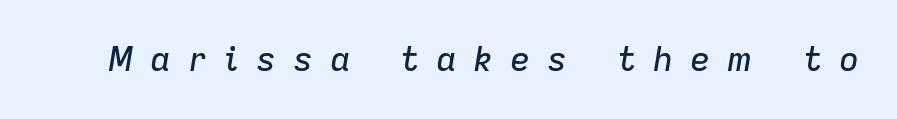
The image shows 34 px text type, italic (leaning right); set unusually wide letter spacing (+0.49 em), not underlined; low stroke contrast and a medium x-height.
